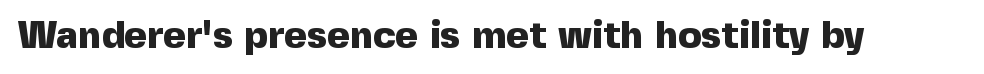
Q: Is the text bold? A: Yes.
Q: Is the text italic (slanted)? A: No, it is upright.
Q: Is the typeface a serif or a sans-serif typeface? A: Sans-serif.
Q: Is the text underlined? A: No.
Q: Is the spacing between letters normal or unusually wide? A: Normal.
Q: Width (condensed, normal, or wide)? A: Normal.
Q: x-height? A: Medium.
Q: Monospaced? A: No.
